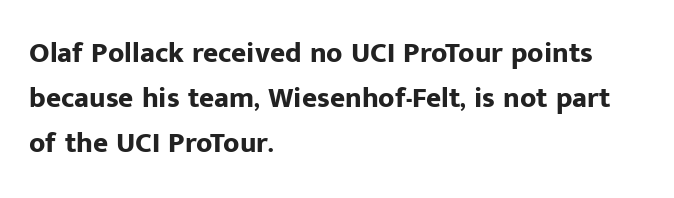
Q: Is the text bold? A: Yes.
Q: Is the text italic (slanted)? A: No, it is upright.
Q: Is the typeface a serif or a sans-serif typeface? A: Sans-serif.
Q: Is the text underlined? A: No.
Q: How is the paragraph aligned? A: Left-aligned.
Q: Is the spacing between letters normal or unusually wide? A: Normal.
Q: Is the spacing between lines tight, normal or loose? A: Normal.
Q: Width (condensed, normal, or wide)? A: Normal.
Q: Stroke contrast? A: Low.
Q: x-height? A: Medium.
Q: Monospaced? A: No.
